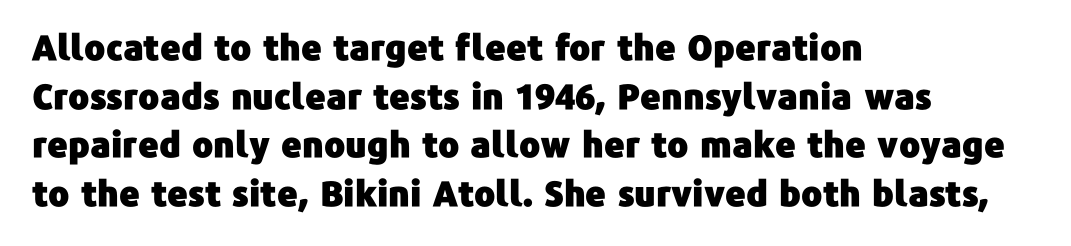
What's the leading like? Ordinary, nothing unusual. Clear beneath every line of the passage. Font category for this specimen: sans-serif. The paragraph shown leans on its left margin. Each letter keeps its own natural width here, so spacing adapts to shape. This rendering leaves character spacing at its baseline value.
